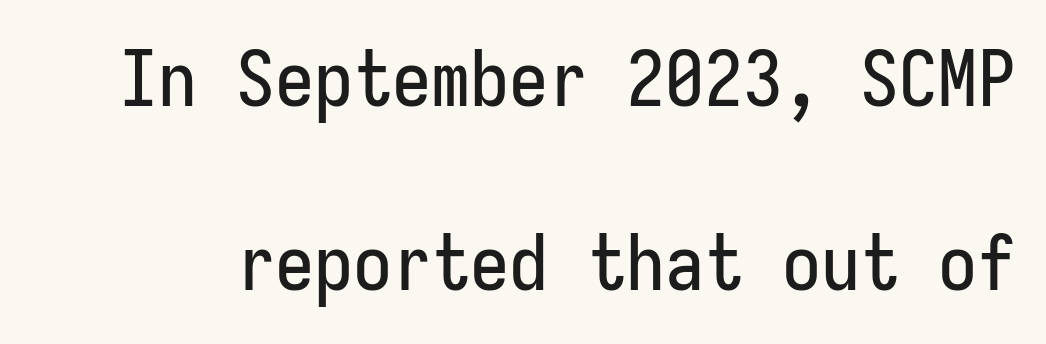
{"serif": "no", "italic": "no", "width": "condensed", "stroke_contrast": "low", "x_height": "medium", "underline": "no", "line_spacing": "loose", "line_spacing_ratio": 2.36, "letter_spacing": "normal", "letter_spacing_em": 0.0, "glyph_px": 78}
